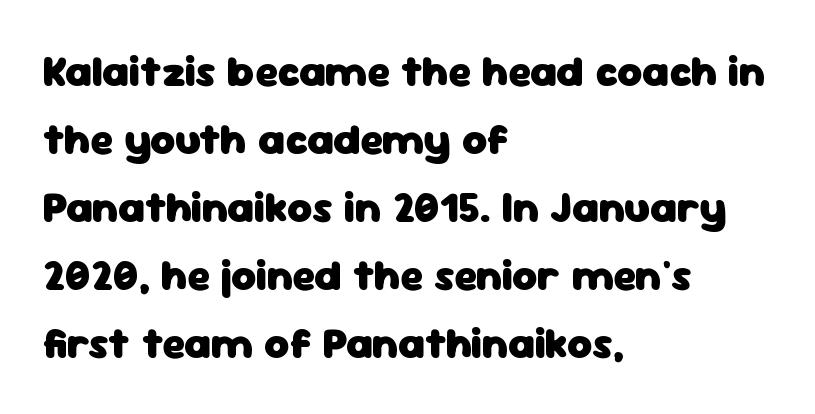
Q: Is the text bold? A: Yes.
Q: Is the text italic (slanted)? A: No, it is upright.
Q: Is the typeface a serif or a sans-serif typeface? A: Sans-serif.
Q: Is the text underlined? A: No.
Q: How is the paragraph aligned? A: Left-aligned.
Q: Is the spacing between letters normal or unusually wide? A: Normal.
Q: Is the spacing between lines tight, normal or loose? A: Normal.
Q: Width (condensed, normal, or wide)? A: Normal.
Q: Stroke contrast? A: Low.
Q: x-height? A: Medium.
Q: Monospaced? A: No.
